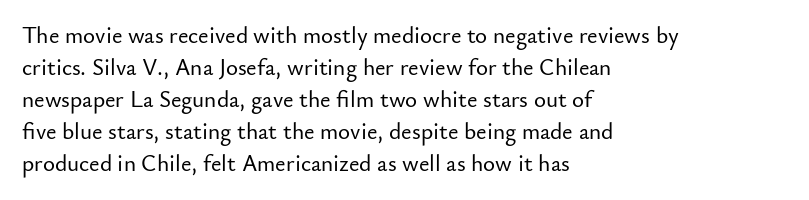
The image shows 23 px text type, upright; set left-aligned, normal line spacing (1.39x), normal letter spacing, not underlined.
